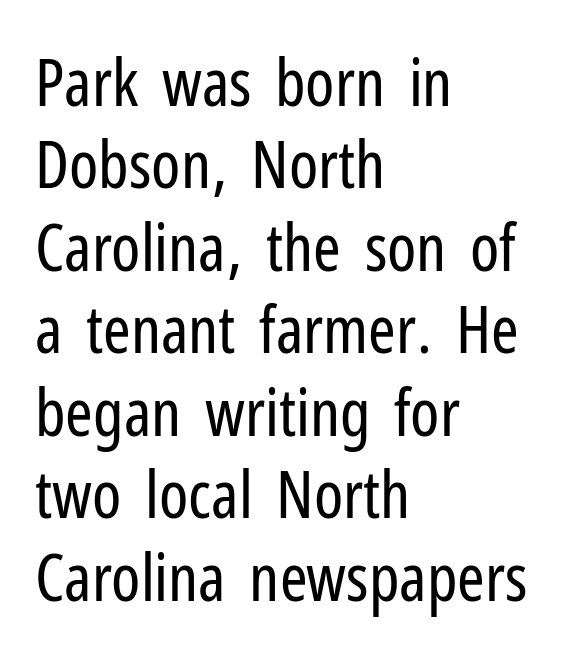
Proportional: the letters do not fall into vertical columns. The space between consecutive lines is moderate. Do the letters lean? They stand straight. This rendering features lettering with no underline. You can tell from the bare stems that sans-serif type was used.
